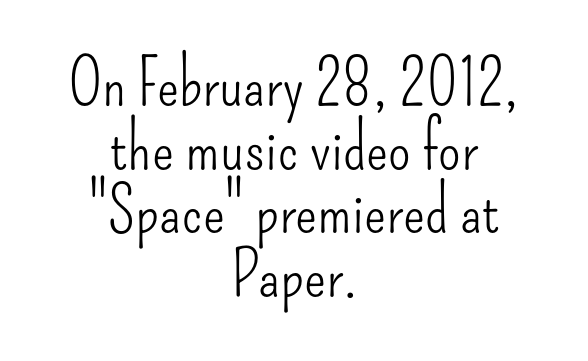
The image shows 65 px light, condensed sans-serif type, upright; set centered, tight line spacing (0.98x), normal letter spacing, not underlined; low stroke contrast and a small x-height.
